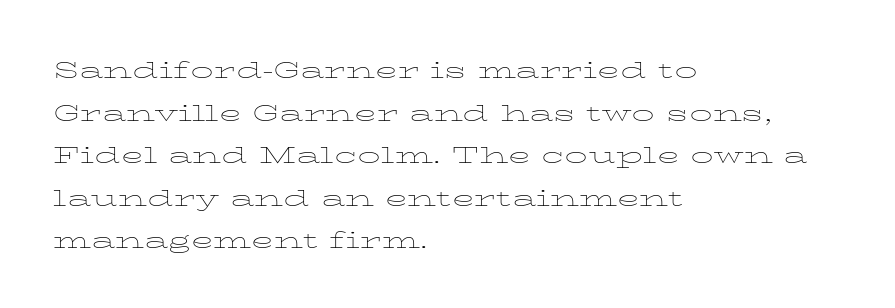
The image shows 30 px thin, wide type, upright; set left-aligned, normal line spacing (1.42x), normal letter spacing, not underlined; low stroke contrast and a medium x-height.
